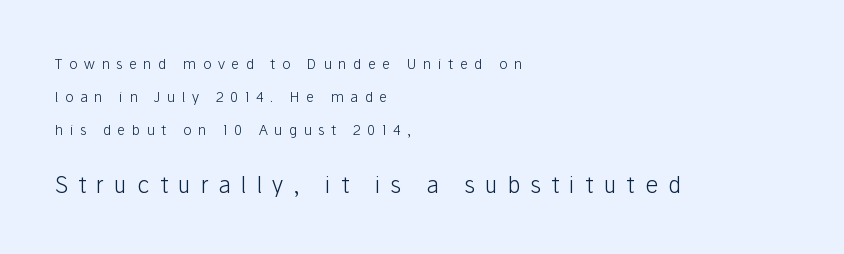
{"italic": "no", "bold": "no", "underline": "no", "align": "left", "line_spacing": "loose", "line_spacing_ratio": 2.34, "letter_spacing": "wide", "letter_spacing_em": 0.47, "larger_block": "second", "size_ratio": 1.57, "glyph_px": 22}
